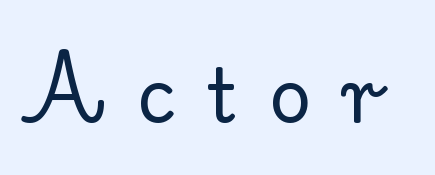
Q: Is the text italic (slanted)? A: No, it is upright.
Q: Is the typeface a serif or a sans-serif typeface? A: Serif.
Q: Is the text underlined? A: No.
Q: Is the spacing between letters normal or unusually wide? A: Unusually wide.
Q: Width (condensed, normal, or wide)? A: Normal.
Q: Stroke contrast? A: Low.
Q: x-height? A: Small.
Q: Monospaced? A: No.
